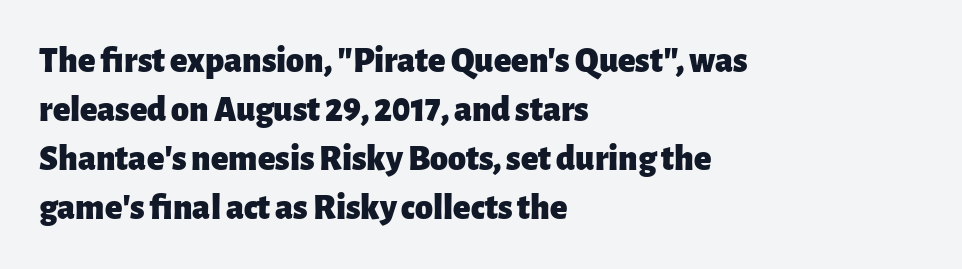
{"serif": "no", "italic": "no", "bold": "yes", "weight": "heavy", "width": "normal", "stroke_contrast": "low", "x_height": "medium", "monospaced": "no", "underline": "no", "align": "left", "line_spacing": "normal", "line_spacing_ratio": 1.36, "letter_spacing": "normal", "letter_spacing_em": 0.0, "glyph_px": 36}
